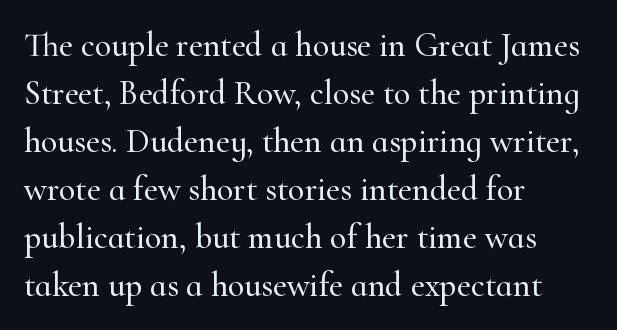
Q: Is the text italic (slanted)? A: No, it is upright.
Q: Is the typeface a serif or a sans-serif typeface? A: Serif.
Q: Is the text underlined? A: No.
Q: How is the paragraph aligned? A: Left-aligned.
Q: Is the spacing between letters normal or unusually wide? A: Normal.
Q: Is the spacing between lines tight, normal or loose? A: Normal.
Q: Width (condensed, normal, or wide)? A: Normal.
Q: Stroke contrast? A: High.
Q: x-height? A: Small.
Q: Monospaced? A: No.
